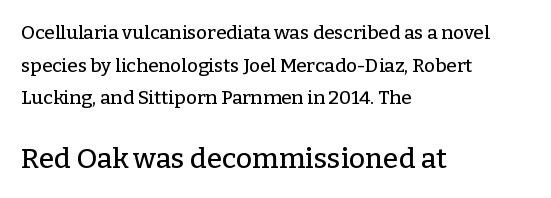
{"serif": "yes", "italic": "no", "width": "normal", "stroke_contrast": "low", "x_height": "medium", "monospaced": "no", "underline": "no", "align": "left", "line_spacing_ratio": 1.72, "letter_spacing": "normal", "letter_spacing_em": 0.0, "larger_block": "second", "size_ratio": 1.47, "glyph_px": 28}
